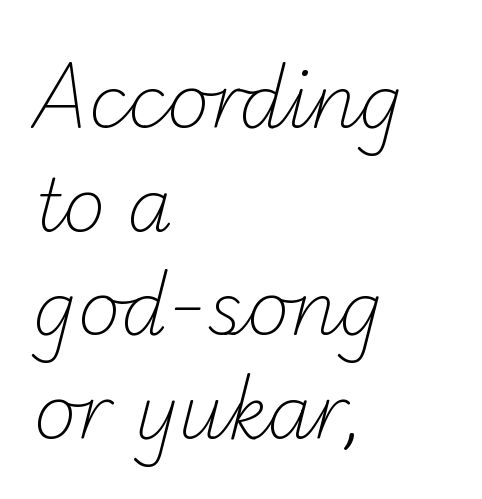
On a weight scale, this lands at 450 or below. The glyphs are unaccompanied by any horizontal stroke below them. The passage shown has conventional tracking throughout. How would I describe the line gaps? Plain and ordinary. All the whitespace from short lines collects on the right.
